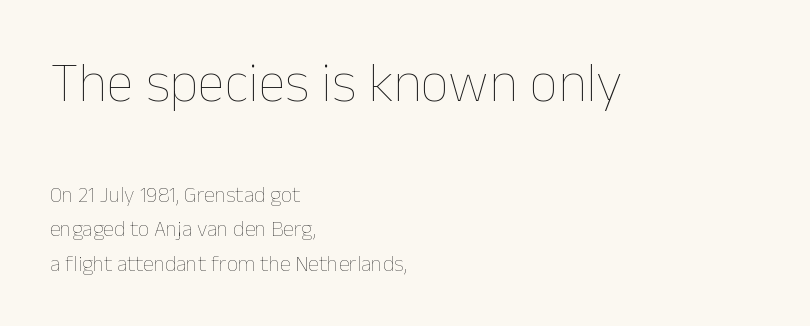
{"italic": "no", "bold": "no", "weight": "thin", "width": "normal", "stroke_contrast": "low", "x_height": "medium", "monospaced": "no", "underline": "no", "align": "left", "line_spacing": "normal", "line_spacing_ratio": 1.56, "letter_spacing": "normal", "letter_spacing_em": 0.0, "larger_block": "first", "size_ratio": 2.55, "glyph_px": 56}
